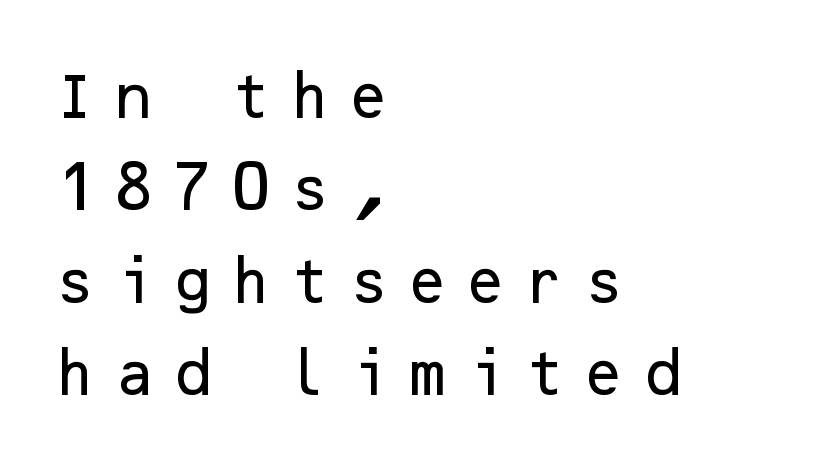
{"serif": "no", "italic": "no", "width": "normal", "stroke_contrast": "low", "x_height": "medium", "underline": "no", "align": "left", "line_spacing_ratio": 1.85, "letter_spacing": "wide", "letter_spacing_em": 0.31, "glyph_px": 50}
